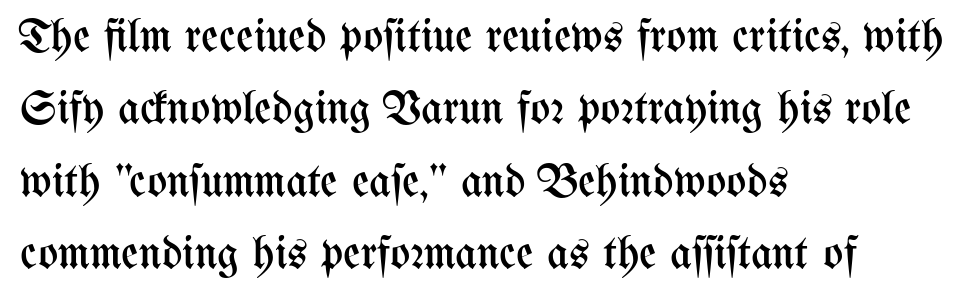
Ink coverage per letter is moderate at most. The foot of each line stays bare and open. The axis of the letterforms is exactly vertical. Each letter keeps its own natural width here, so spacing adapts to shape. Reading down the column, the eye jumps a familiar distance to each next line.
